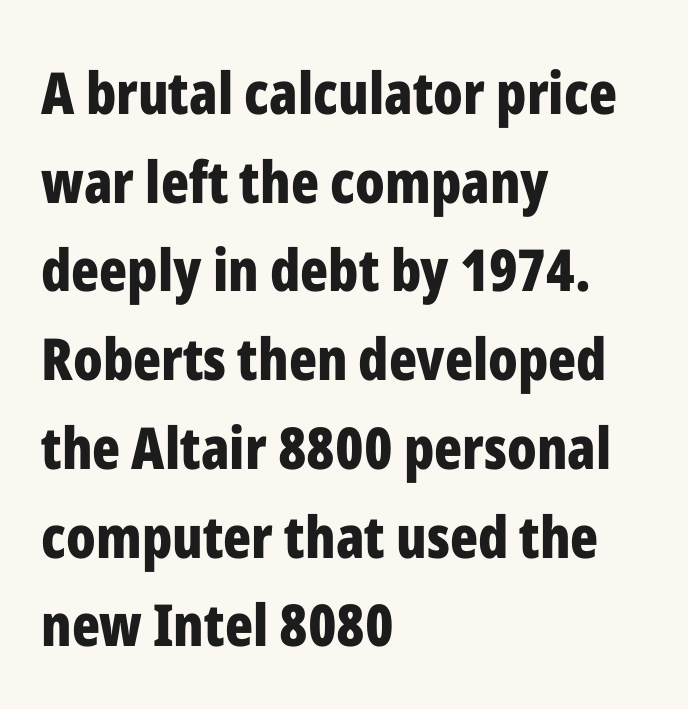
{"serif": "no", "italic": "no", "bold": "yes", "weight": "bold", "width": "condensed", "stroke_contrast": "low", "x_height": "medium", "monospaced": "no", "underline": "no", "align": "left", "line_spacing": "normal", "line_spacing_ratio": 1.53, "letter_spacing": "normal", "letter_spacing_em": 0.0, "glyph_px": 58}
